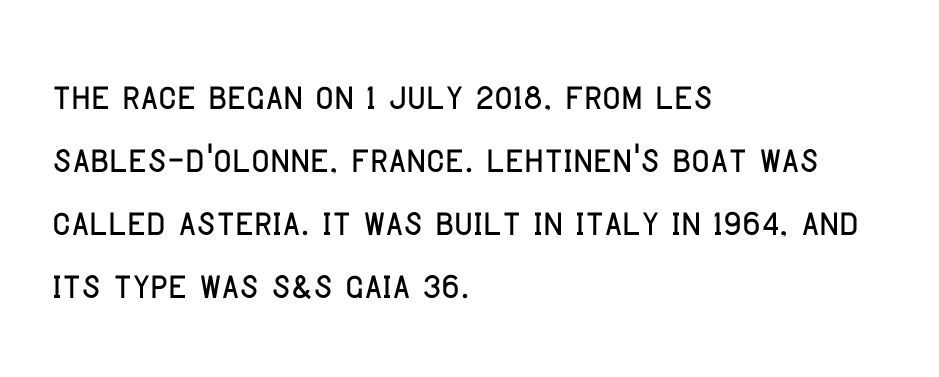
{"serif": "no", "italic": "no", "width": "condensed", "stroke_contrast": "low", "x_height": "large", "monospaced": "no", "underline": "no", "align": "left", "line_spacing": "normal", "line_spacing_ratio": 1.26, "letter_spacing": "normal", "letter_spacing_em": 0.0, "glyph_px": 50}
